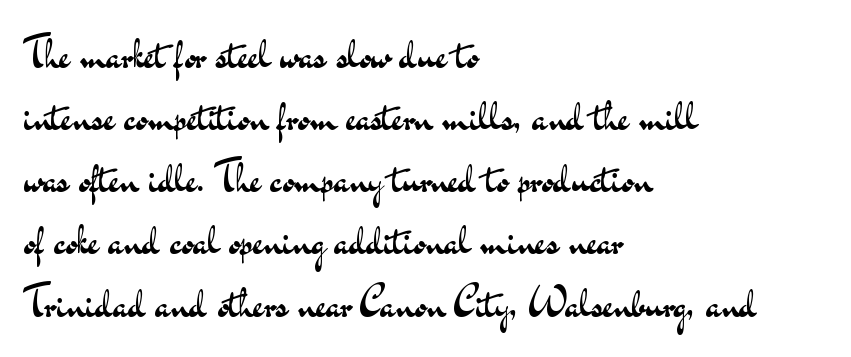
Is this a sans? Yes — the strokes have no serifs. Varying glyph widths throughout — classic text-font behaviour. Is the letter spacing exaggerated? No — it looks like the ordinary default. Think standard paragraph weight, or any step lighter than that.
